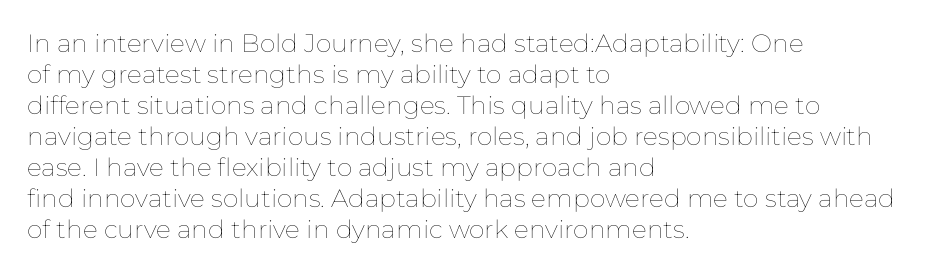
{"italic": "no", "bold": "no", "underline": "no", "align": "left", "line_spacing_ratio": 1.24, "letter_spacing": "normal", "letter_spacing_em": 0.0, "glyph_px": 25}
